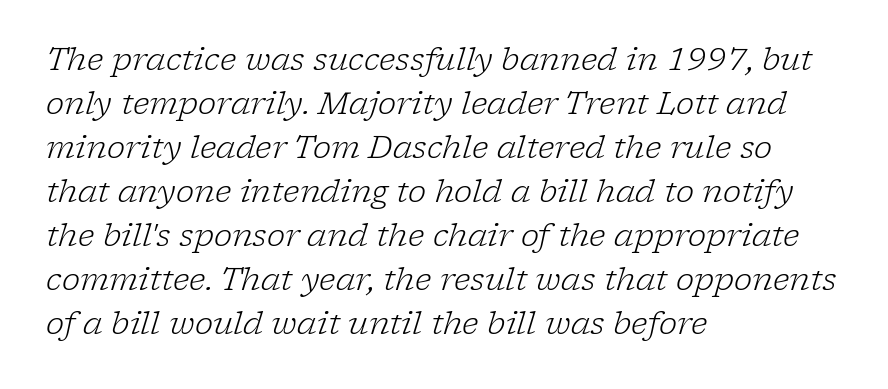
{"serif": "yes", "italic": "yes", "lean": "right", "slant_degrees": 17, "bold": "no", "weight": "light", "width": "normal", "stroke_contrast": "low", "x_height": "medium", "monospaced": "no", "underline": "no", "align": "left", "line_spacing": "normal", "line_spacing_ratio": 1.42, "letter_spacing": "normal", "letter_spacing_em": 0.0, "glyph_px": 31}
